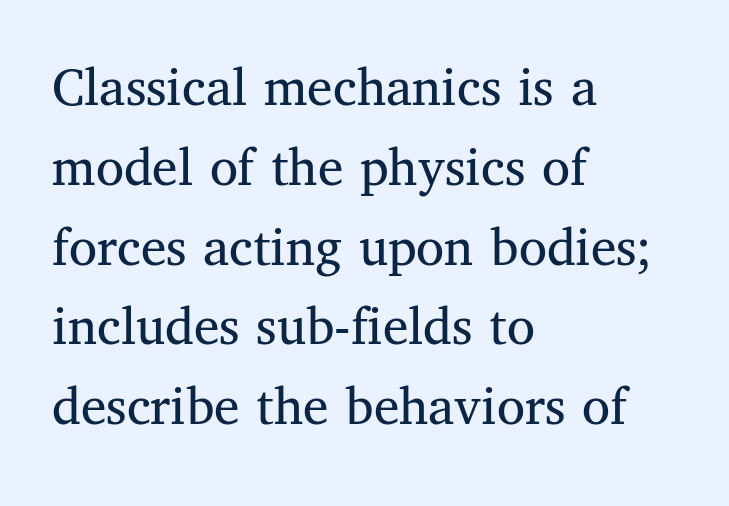
{"serif": "yes", "italic": "no", "bold": "no", "weight": "regular", "width": "normal", "stroke_contrast": "medium", "x_height": "medium", "monospaced": "no", "underline": "no", "align": "left", "line_spacing": "normal", "line_spacing_ratio": 1.4, "letter_spacing": "normal", "letter_spacing_em": 0.0, "glyph_px": 57}
